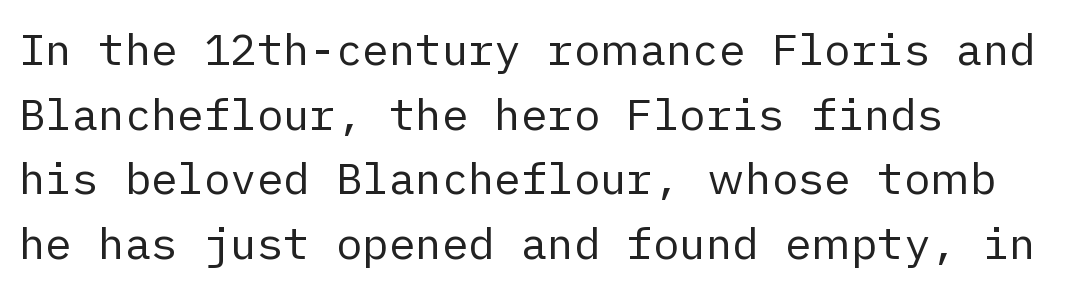
{"serif": "no", "italic": "no", "bold": "no", "weight": "regular", "width": "normal", "stroke_contrast": "low", "x_height": "medium", "underline": "no", "align": "left", "line_spacing": "normal", "line_spacing_ratio": 1.47, "letter_spacing": "normal", "letter_spacing_em": 0.0, "glyph_px": 44}
